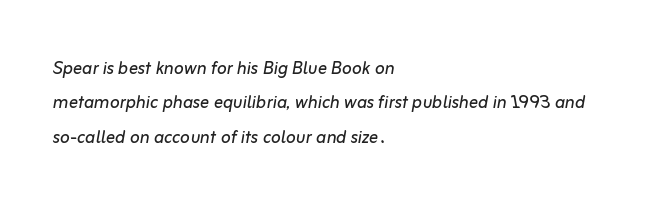
The image shows 23 px text type, italic (leaning right); set left-aligned, normal line spacing (1.49x), normal letter spacing, not underlined.
